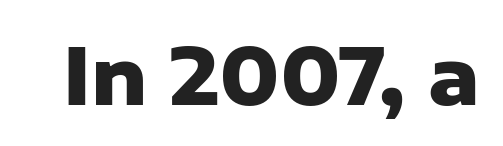
{"serif": "no", "italic": "no", "bold": "yes", "weight": "heavy", "width": "normal", "stroke_contrast": "low", "x_height": "medium", "monospaced": "no", "underline": "no", "letter_spacing": "normal", "letter_spacing_em": 0.0, "glyph_px": 79}
